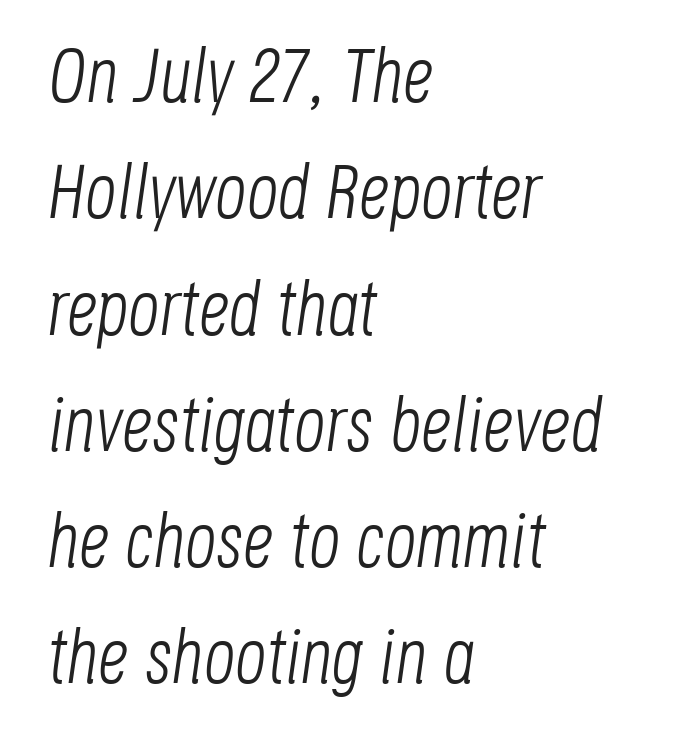
{"italic": "yes", "lean": "right", "slant_degrees": 8, "bold": "no", "weight": "light", "width": "condensed", "stroke_contrast": "low", "x_height": "large", "monospaced": "no", "underline": "no", "align": "left", "line_spacing": "normal", "line_spacing_ratio": 1.51, "letter_spacing": "normal", "letter_spacing_em": 0.0, "glyph_px": 77}
